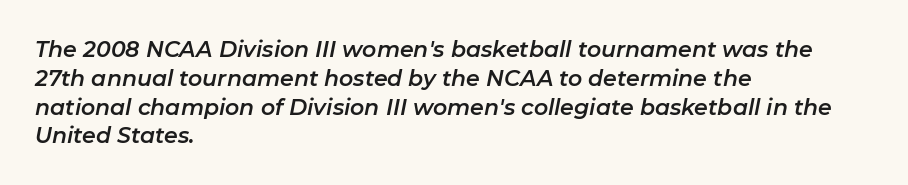
Q: Is the text italic (slanted)? A: Yes, it leans right by about 11 degrees.
Q: Is the text underlined? A: No.
Q: How is the paragraph aligned? A: Left-aligned.
Q: Is the spacing between letters normal or unusually wide? A: Normal.
Q: Is the spacing between lines tight, normal or loose? A: Normal.
